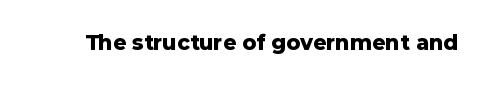
The image shows 21 px bold type, upright; set normal letter spacing, not underlined.
